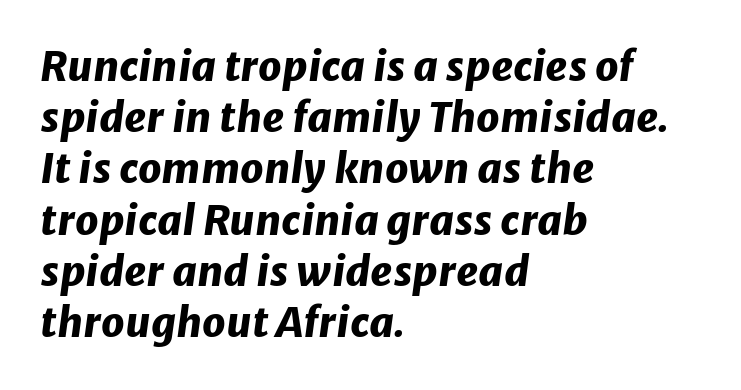
The image shows 41 px heavy type, italic (leaning right); set left-aligned, normal line spacing (1.25x), normal letter spacing, not underlined; low stroke contrast and a medium x-height.
